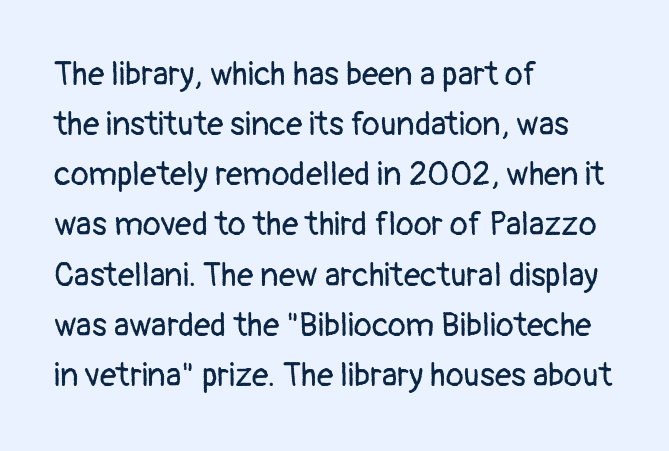
{"serif": "no", "italic": "no", "bold": "no", "weight": "regular", "width": "normal", "stroke_contrast": "low", "x_height": "medium", "monospaced": "no", "underline": "no", "align": "left", "line_spacing": "normal", "line_spacing_ratio": 1.52, "letter_spacing": "normal", "letter_spacing_em": 0.0, "glyph_px": 33}
